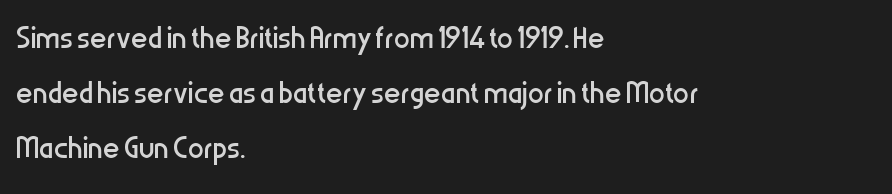
This is not heavy type; no bold has been used. Interline gaps are of average width in this sample. The rendering uses natural spacing where letterforms have individual widths. The letters stand upright; this is a roman face.
